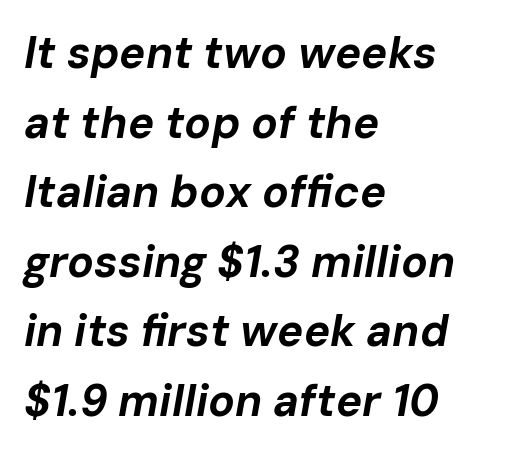
The designer left line spacing at the default. Default kerning and tracking; the words read as compact shapes. Bare-footed words on every line. The lettering tilts uniformly, giving the passage an italic look.
